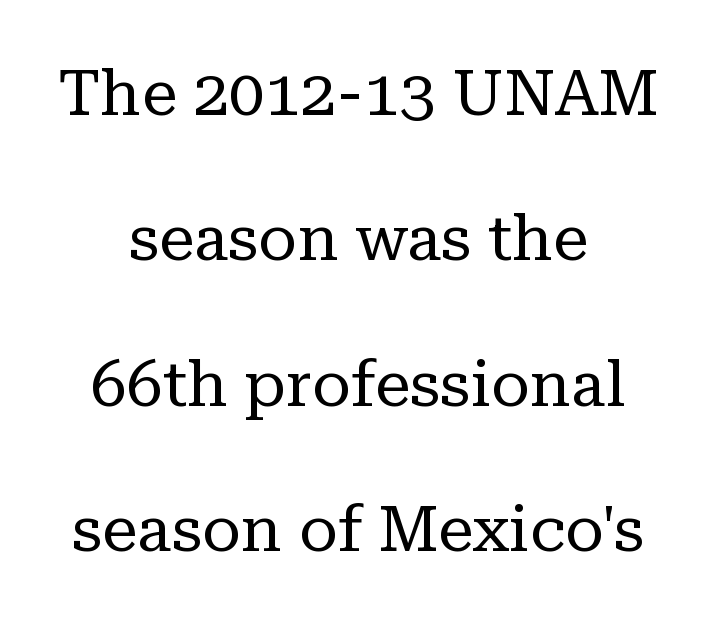
The letters advance in unequal steps, a hallmark of proportional type. Glyph-to-glyph distance matches everyday printed text. The typesetter chose a symmetrical, centered arrangement here. The glyphs are unaccompanied by any horizontal stroke below them. A great deal of white space separates one row of letters from the next. Is there any slant? The stems are plumb.
